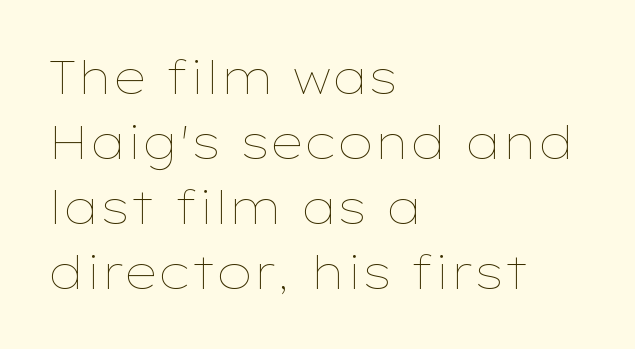
Weight: not bold — regular or lighter. Look at the tracking — it's just the regular setting, nothing added. Each letter keeps its own natural width here, so spacing adapts to shape. The glyphs are unaccompanied by any horizontal stroke below them. Does the leading feel generous? No, just average. Teacher's note: observe the even left margin — that is flush-left alignment.
